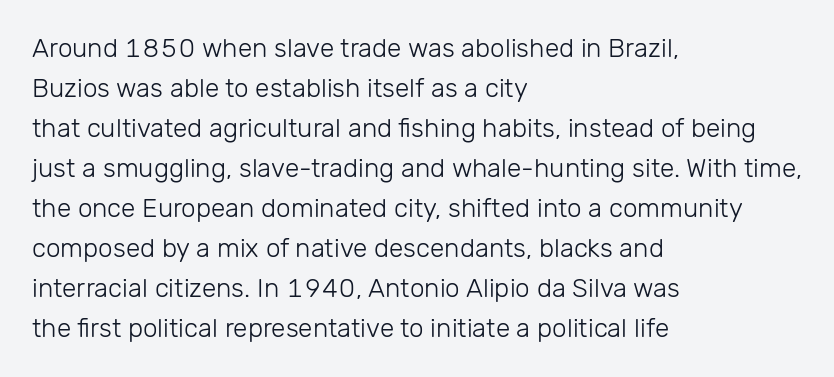
Q: Is the text bold? A: No.
Q: Is the text italic (slanted)? A: No, it is upright.
Q: Is the text underlined? A: No.
Q: How is the paragraph aligned? A: Left-aligned.
Q: Is the spacing between letters normal or unusually wide? A: Normal.
Q: Is the spacing between lines tight, normal or loose? A: Normal.
